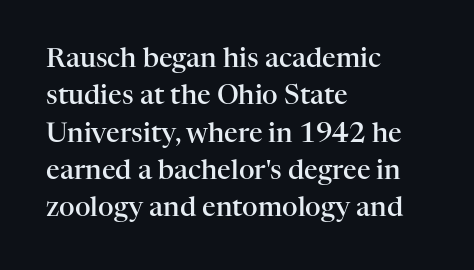
Rendered with straight, roman letterforms. This is moderately heavy type, rendered in semibold. Unmarked baselines from the first word to the last. If you measured baseline to baseline, you'd find a middling distance. Each word holds together tightly as a unit, with standard inter-letter gaps. Teacher's note: observe the even left margin — that is flush-left alignment.
